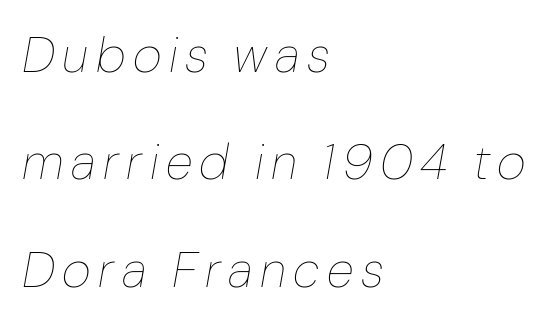
Reading down the block, your eye returns to a fixed left position each line. These lines stand farther apart than default settings would place them. The letters advance in unequal steps, a hallmark of proportional type. The letters are slanted; this is an italic face.
